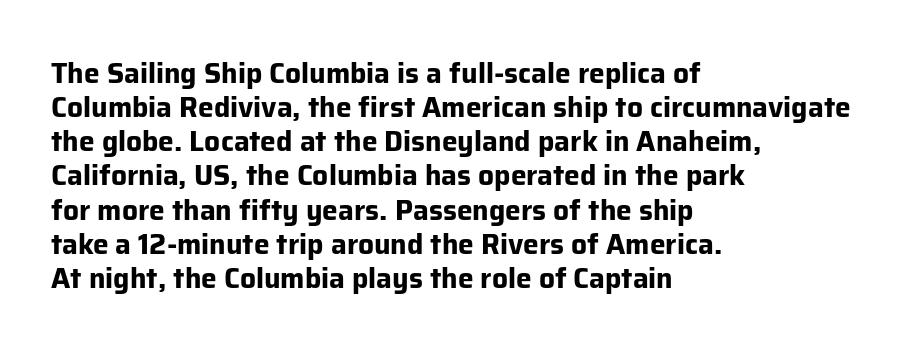
Q: Is the text bold? A: Yes.
Q: Is the text italic (slanted)? A: No, it is upright.
Q: Is the typeface a serif or a sans-serif typeface? A: Sans-serif.
Q: Is the text underlined? A: No.
Q: How is the paragraph aligned? A: Left-aligned.
Q: Is the spacing between letters normal or unusually wide? A: Normal.
Q: Width (condensed, normal, or wide)? A: Normal.
Q: Stroke contrast? A: Low.
Q: x-height? A: Medium.
Q: Monospaced? A: No.
